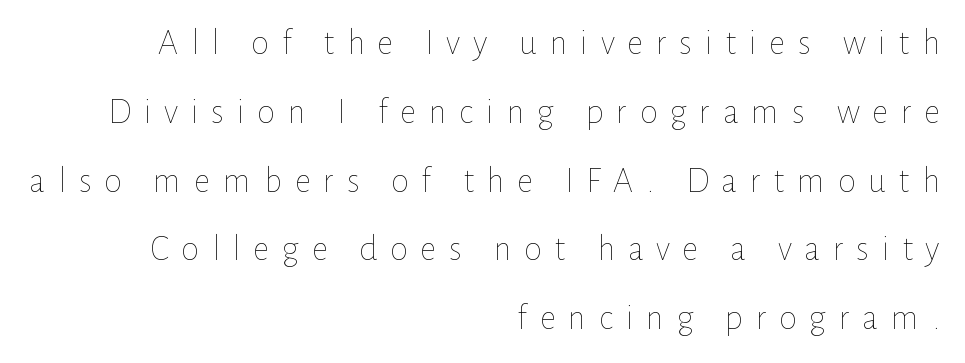
The image shows 36 px thin type, upright; set right-aligned, loose line spacing (1.91x), unusually wide letter spacing (+0.35 em), not underlined; low stroke contrast and a medium x-height.
